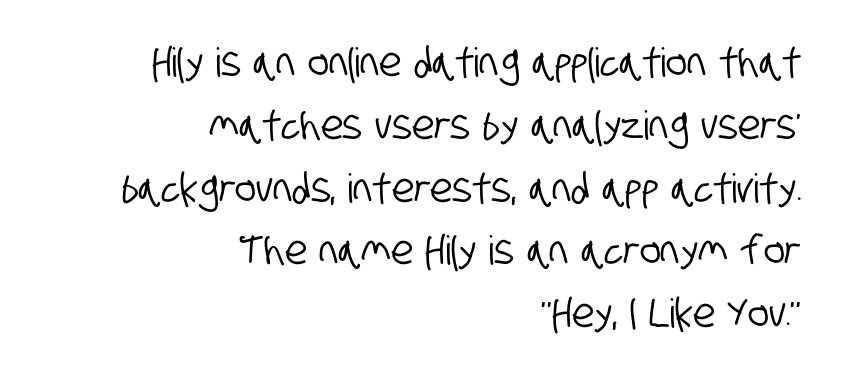
{"serif": "no", "width": "condensed", "stroke_contrast": "low", "x_height": "large", "monospaced": "no", "underline": "no", "align": "right", "line_spacing": "normal", "line_spacing_ratio": 1.57, "letter_spacing": "normal", "letter_spacing_em": 0.0, "glyph_px": 40}
